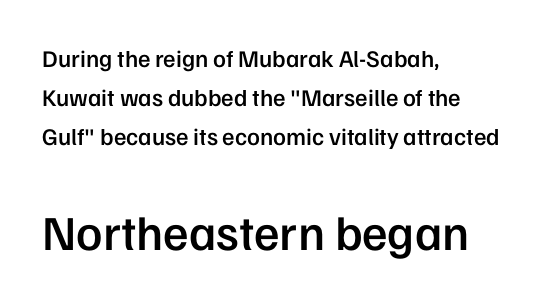
{"serif": "no", "italic": "no", "bold": "semi", "weight": "semibold", "width": "normal", "stroke_contrast": "low", "x_height": "medium", "monospaced": "no", "underline": "no", "align": "left", "line_spacing": "normal", "line_spacing_ratio": 1.63, "letter_spacing": "normal", "letter_spacing_em": 0.0, "larger_block": "second", "size_ratio": 2.04, "glyph_px": 49}
